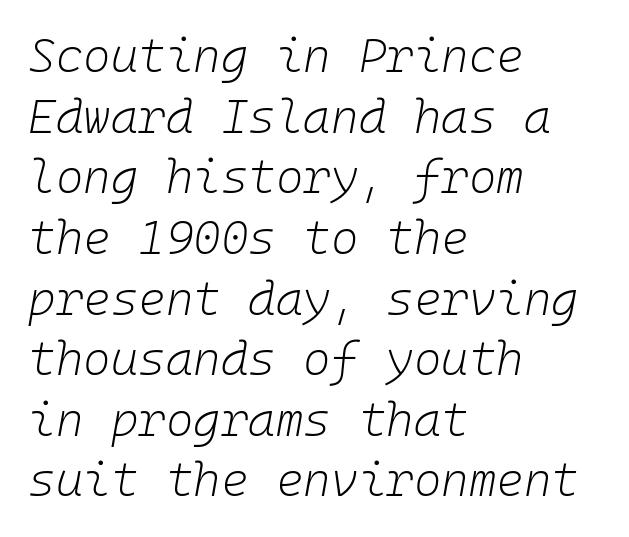
Q: Is the text bold? A: No.
Q: Is the text italic (slanted)? A: Yes, it leans right by about 10 degrees.
Q: Is the text underlined? A: No.
Q: How is the paragraph aligned? A: Left-aligned.
Q: Is the spacing between letters normal or unusually wide? A: Normal.
Q: Is the spacing between lines tight, normal or loose? A: Normal.
Q: Width (condensed, normal, or wide)? A: Normal.
Q: Stroke contrast? A: Low.
Q: x-height? A: Medium.
Q: Monospaced? A: Yes.
